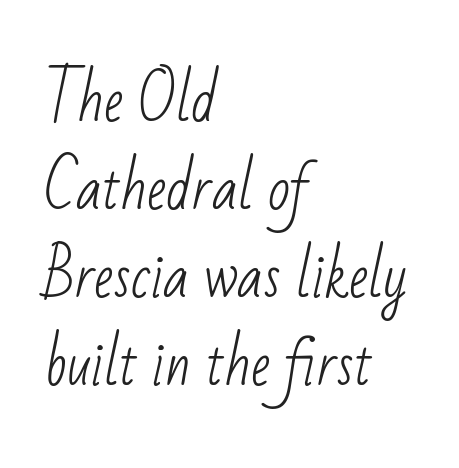
In terms of letterform style, serifs are entirely absent. No word sits above an underline. The strokes carry an ordinary text weight at most. Teacher's note: observe the even left margin — that is flush-left alignment. A typesetter would call this leading conventional body-copy spacing. Varying glyph widths throughout — classic text-font behaviour.
